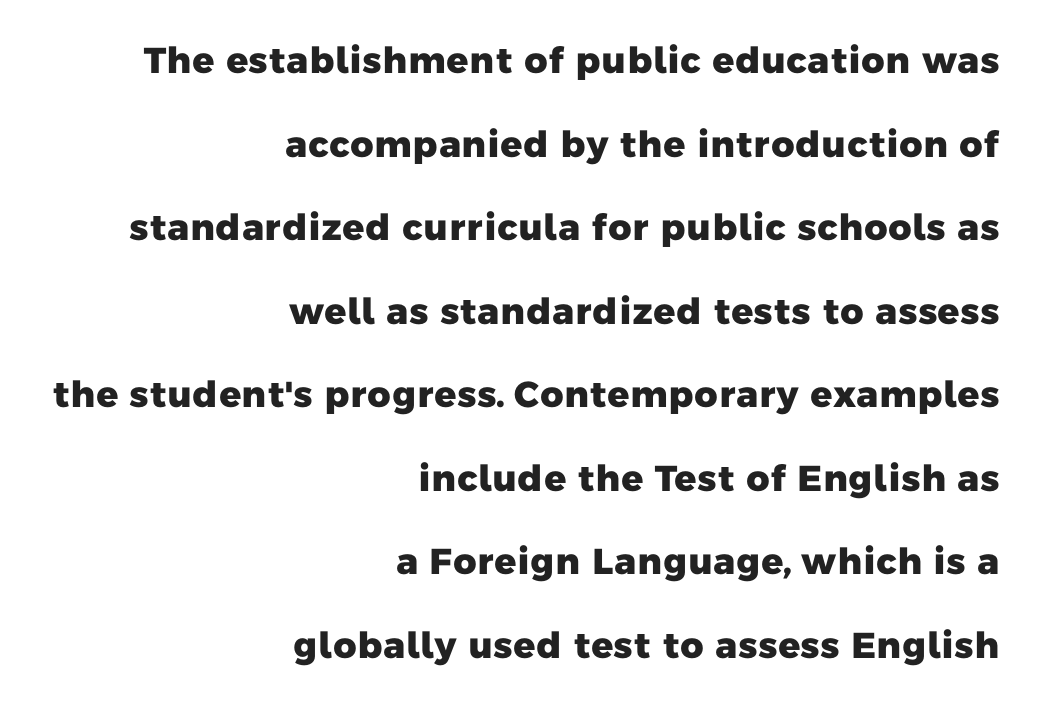
Q: Is the text bold? A: Yes.
Q: Is the typeface a serif or a sans-serif typeface? A: Sans-serif.
Q: Is the text underlined? A: No.
Q: How is the paragraph aligned? A: Right-aligned.
Q: Is the spacing between letters normal or unusually wide? A: Normal.
Q: Is the spacing between lines tight, normal or loose? A: Loose.
Q: Width (condensed, normal, or wide)? A: Normal.
Q: Stroke contrast? A: Low.
Q: x-height? A: Medium.
Q: Monospaced? A: No.
